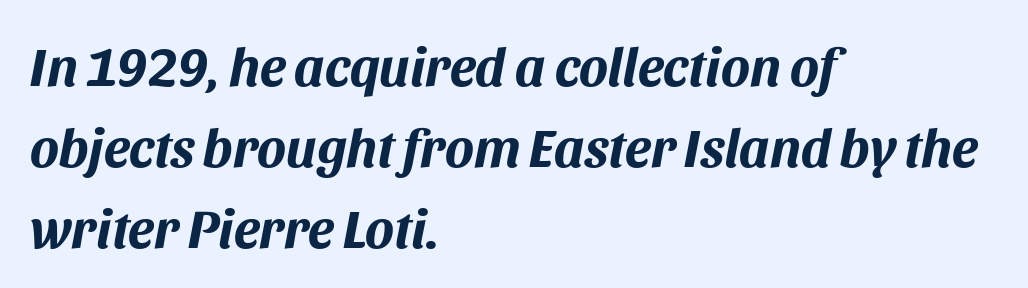
The image shows 54 px bold type, italic (leaning right); set left-aligned, normal line spacing (1.5x), normal letter spacing, not underlined; medium stroke contrast and a large x-height.
